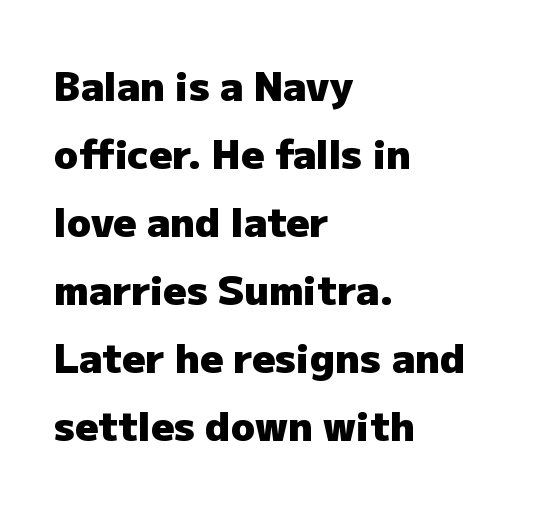
{"serif": "no", "italic": "no", "bold": "yes", "weight": "heavy", "width": "normal", "stroke_contrast": "low", "x_height": "medium", "monospaced": "no", "underline": "no", "align": "left", "line_spacing": "normal", "line_spacing_ratio": 1.7, "letter_spacing": "normal", "letter_spacing_em": 0.0, "glyph_px": 40}
